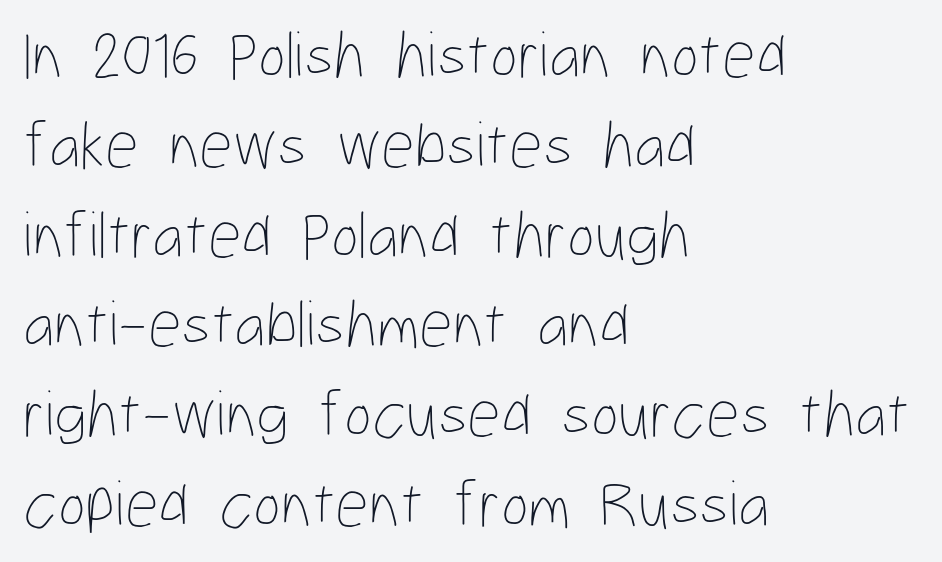
The image shows 66 px thin, condensed type, upright; set left-aligned, normal line spacing (1.36x), normal letter spacing, not underlined; low stroke contrast and a medium x-height.
